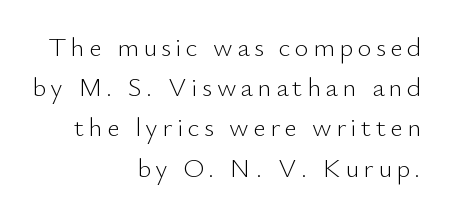
{"italic": "no", "bold": "no", "underline": "no", "align": "right", "line_spacing": "normal", "line_spacing_ratio": 1.49, "glyph_px": 27}
